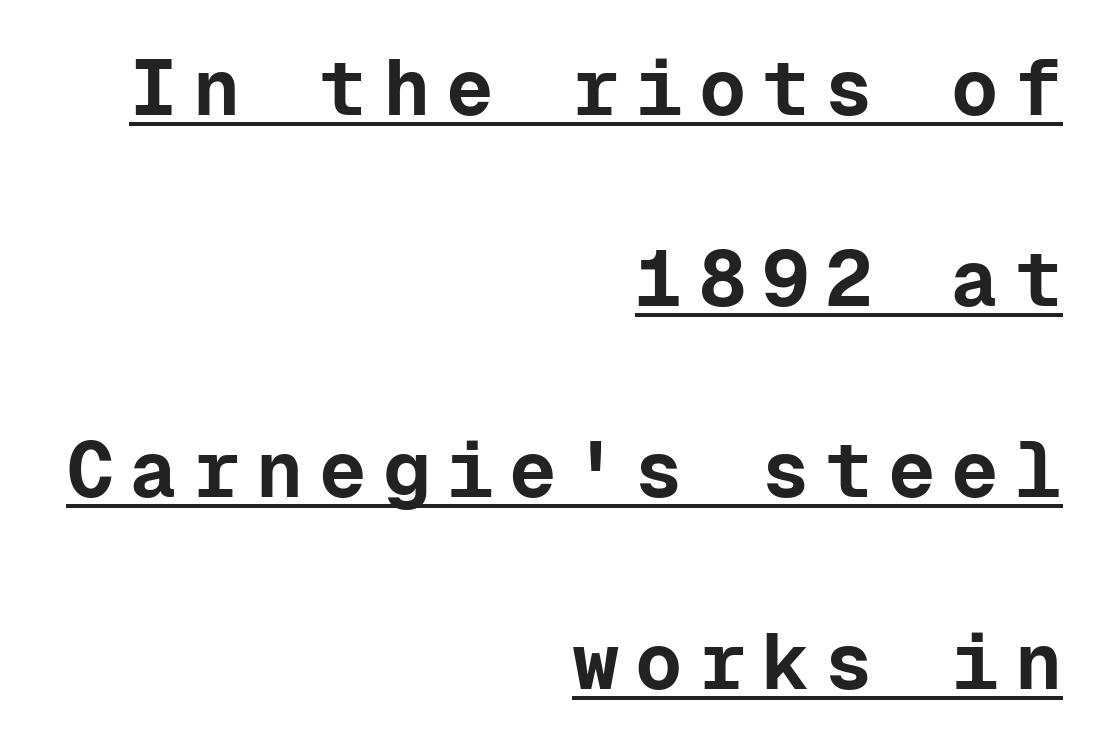
The image shows 79 px bold sans-serif type, upright, monospaced; set right-aligned, loose line spacing (2.42x), unusually wide letter spacing (+0.2 em), underlined; low stroke contrast and a medium x-height.
